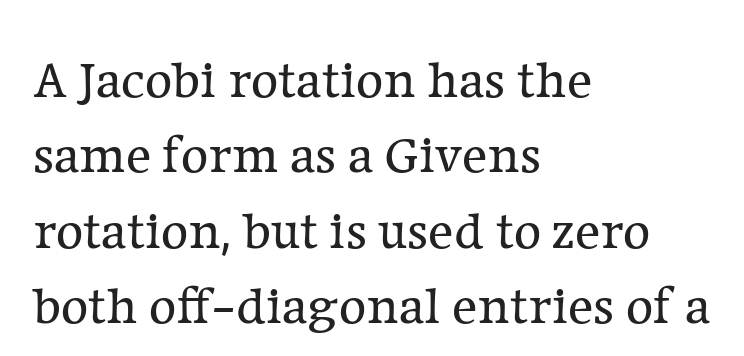
{"serif": "yes", "italic": "no", "bold": "no", "weight": "regular", "width": "normal", "stroke_contrast": "low", "x_height": "medium", "monospaced": "no", "underline": "no", "align": "left", "line_spacing": "normal", "line_spacing_ratio": 1.42, "letter_spacing": "normal", "letter_spacing_em": 0.0, "glyph_px": 53}
